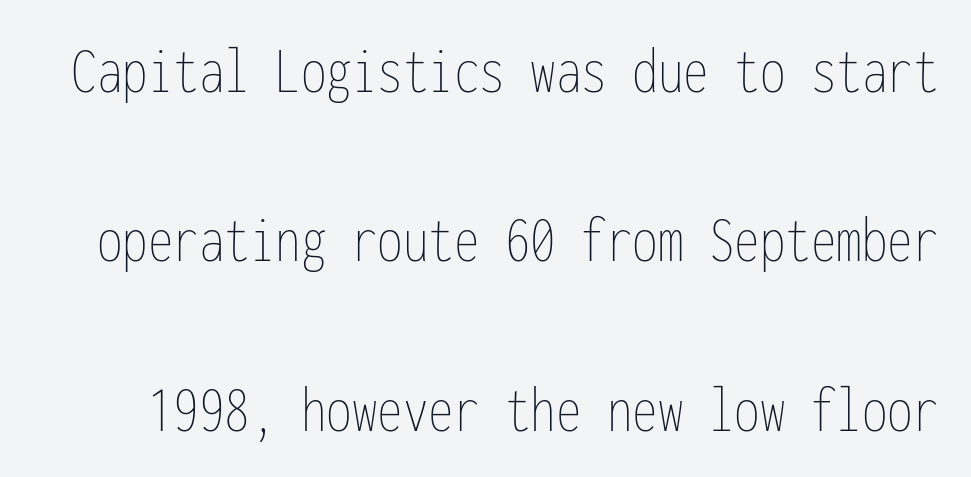
Q: Is the text bold? A: No.
Q: Is the text italic (slanted)? A: No, it is upright.
Q: Is the text underlined? A: No.
Q: Is the spacing between letters normal or unusually wide? A: Normal.
Q: Is the spacing between lines tight, normal or loose? A: Loose.
Q: Width (condensed, normal, or wide)? A: Condensed.
Q: Stroke contrast? A: Low.
Q: x-height? A: Medium.
Q: Monospaced? A: Yes.
